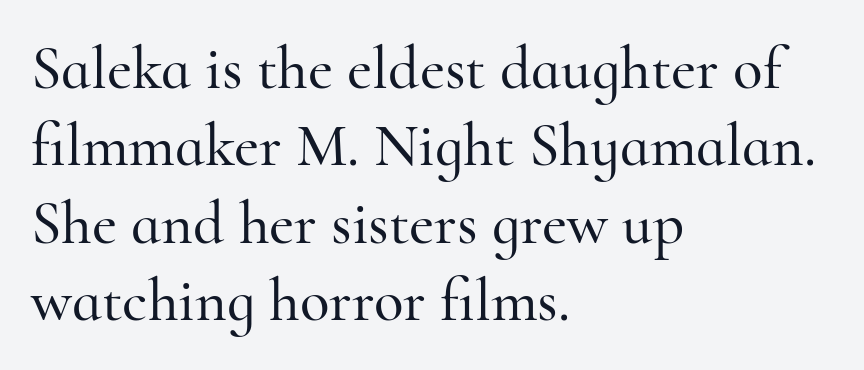
Q: Is the text italic (slanted)? A: No, it is upright.
Q: Is the typeface a serif or a sans-serif typeface? A: Serif.
Q: Is the text underlined? A: No.
Q: How is the paragraph aligned? A: Left-aligned.
Q: Is the spacing between letters normal or unusually wide? A: Normal.
Q: Is the spacing between lines tight, normal or loose? A: Normal.
Q: Width (condensed, normal, or wide)? A: Normal.
Q: Stroke contrast? A: High.
Q: x-height? A: Small.
Q: Monospaced? A: No.
